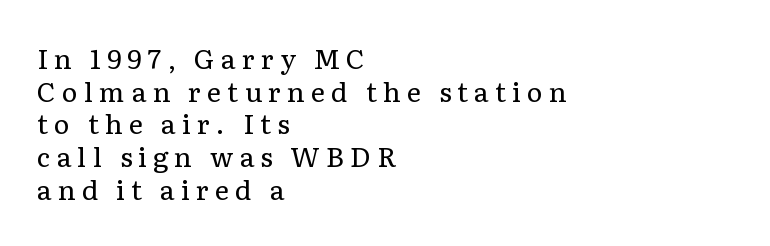
Q: Is the text bold? A: No.
Q: Is the text italic (slanted)? A: No, it is upright.
Q: Is the text underlined? A: No.
Q: How is the paragraph aligned? A: Left-aligned.
Q: Is the spacing between letters normal or unusually wide? A: Unusually wide.
